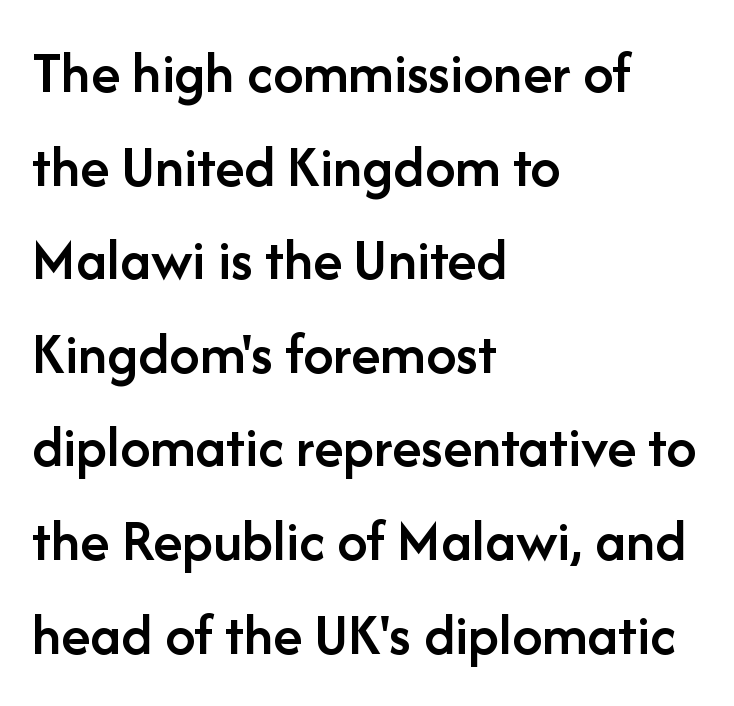
Q: Is the text bold? A: Semi-bold.
Q: Is the text italic (slanted)? A: No, it is upright.
Q: Is the typeface a serif or a sans-serif typeface? A: Sans-serif.
Q: Is the text underlined? A: No.
Q: How is the paragraph aligned? A: Left-aligned.
Q: Is the spacing between letters normal or unusually wide? A: Normal.
Q: Is the spacing between lines tight, normal or loose? A: Normal.
Q: Width (condensed, normal, or wide)? A: Normal.
Q: Stroke contrast? A: Low.
Q: x-height? A: Medium.
Q: Monospaced? A: No.
